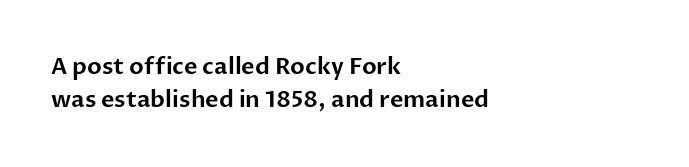
The image shows 23 px text type, upright; set left-aligned, normal line spacing (1.43x), normal letter spacing, not underlined.
